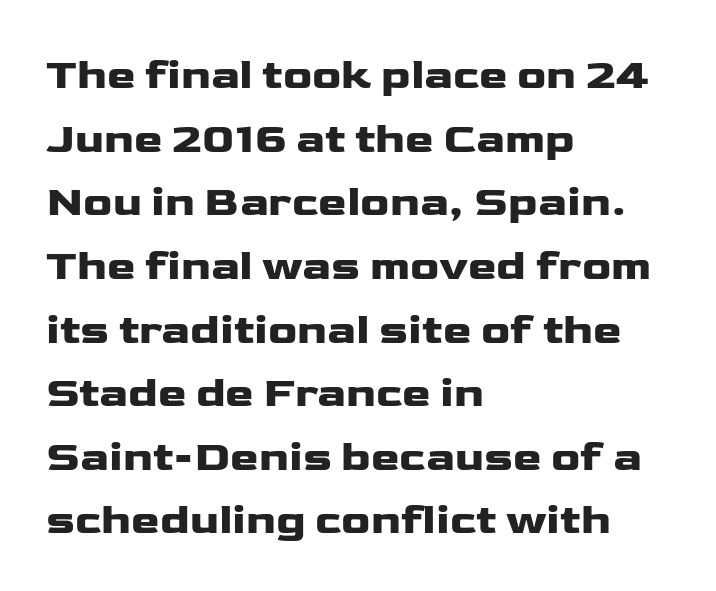
Q: Is the text italic (slanted)? A: No, it is upright.
Q: Is the typeface a serif or a sans-serif typeface? A: Sans-serif.
Q: Is the text underlined? A: No.
Q: How is the paragraph aligned? A: Left-aligned.
Q: Is the spacing between letters normal or unusually wide? A: Normal.
Q: Is the spacing between lines tight, normal or loose? A: Normal.
Q: Width (condensed, normal, or wide)? A: Wide.
Q: Stroke contrast? A: Low.
Q: x-height? A: Medium.
Q: Monospaced? A: No.
